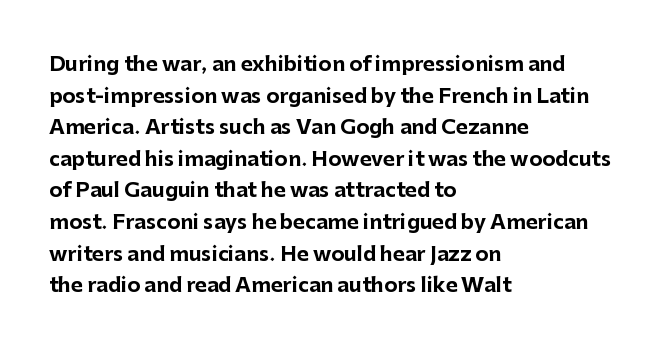
If you drew a line through each stem, it would be perfectly vertical. Nobody drew a line under any word here. A full-strength bold gives these letters their thick strokes. Honestly, the letter spacing is just normal — you wouldn't notice it. Left-aligned paragraph, ragged on the right.
